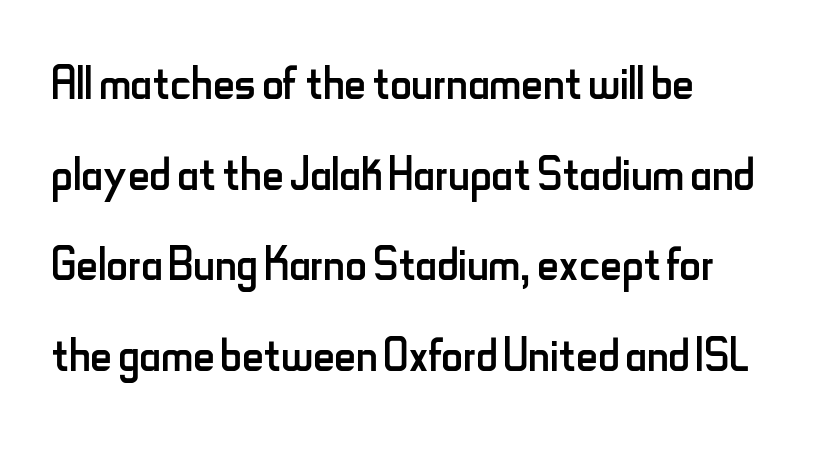
The image shows 60 px regular-weight, condensed sans-serif type, upright; set normal line spacing (1.51x), normal letter spacing, not underlined; low stroke contrast and a small x-height.
